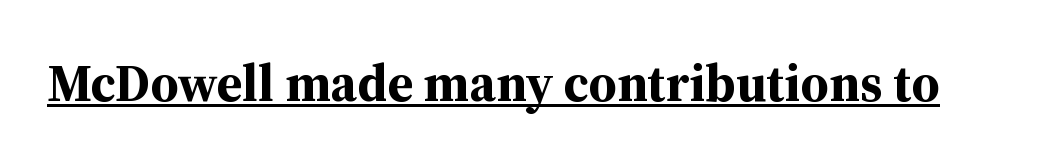
{"serif": "yes", "italic": "no", "bold": "yes", "weight": "bold", "width": "normal", "stroke_contrast": "medium", "x_height": "medium", "monospaced": "no", "underline": "yes", "letter_spacing": "normal", "letter_spacing_em": 0.0, "glyph_px": 52}
